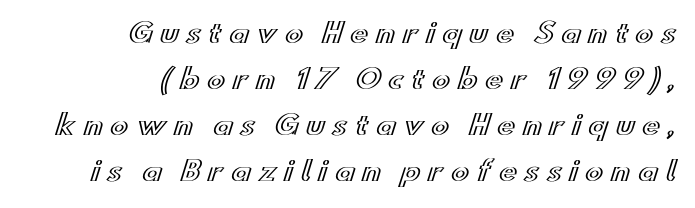
Q: Is the text italic (slanted)? A: Yes.
Q: Is the text underlined? A: No.
Q: How is the paragraph aligned? A: Right-aligned.
Q: Is the spacing between letters normal or unusually wide? A: Unusually wide.
Q: Is the spacing between lines tight, normal or loose? A: Normal.
